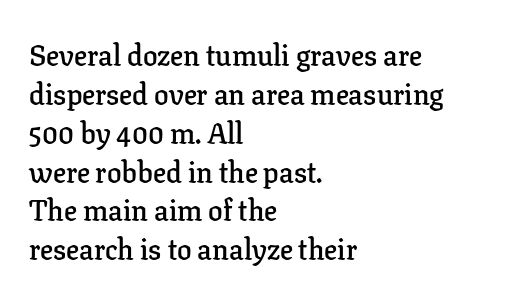
Q: Is the text bold? A: Semi-bold.
Q: Is the text italic (slanted)? A: No, it is upright.
Q: Is the typeface a serif or a sans-serif typeface? A: Serif.
Q: Is the text underlined? A: No.
Q: How is the paragraph aligned? A: Left-aligned.
Q: Is the spacing between letters normal or unusually wide? A: Normal.
Q: Is the spacing between lines tight, normal or loose? A: Normal.
Q: Width (condensed, normal, or wide)? A: Normal.
Q: Stroke contrast? A: Low.
Q: x-height? A: Medium.
Q: Monospaced? A: No.
